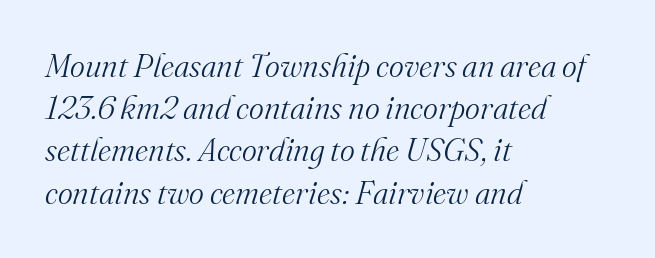
{"serif": "yes", "italic": "yes", "lean": "right", "slant_degrees": 16, "bold": "no", "weight": "light", "width": "normal", "stroke_contrast": "medium", "x_height": "small", "monospaced": "no", "underline": "no", "align": "left", "line_spacing": "normal", "line_spacing_ratio": 1.32, "letter_spacing": "normal", "letter_spacing_em": 0.0, "glyph_px": 32}
